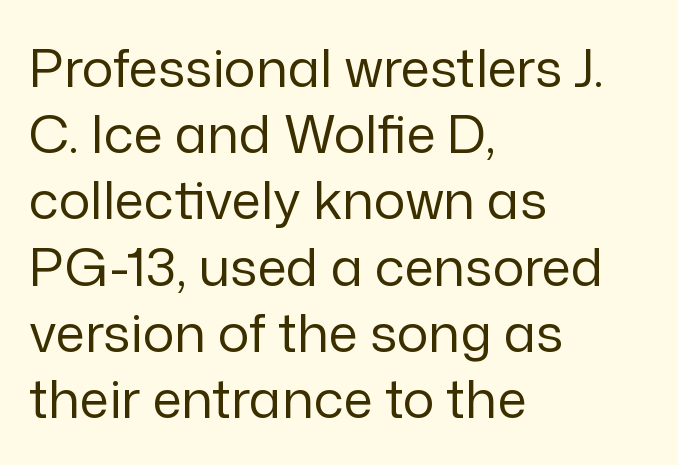
The face used here is a sans, in the tradition of grotesques and geometrics. Here the designer chose a conventional face with non-uniform glyph widths. The rows are spaced the way most documents space them. Lines of text with bare space underneath. Line beginnings align vertically; line endings do not.
